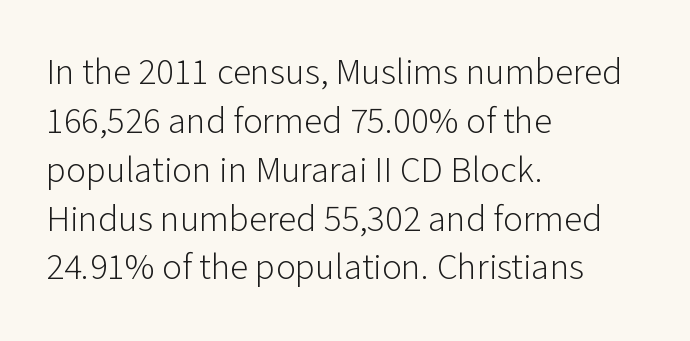
Q: Is the text bold? A: No.
Q: Is the text italic (slanted)? A: No, it is upright.
Q: Is the typeface a serif or a sans-serif typeface? A: Sans-serif.
Q: Is the text underlined? A: No.
Q: How is the paragraph aligned? A: Left-aligned.
Q: Is the spacing between letters normal or unusually wide? A: Normal.
Q: Is the spacing between lines tight, normal or loose? A: Normal.
Q: Width (condensed, normal, or wide)? A: Normal.
Q: Stroke contrast? A: Low.
Q: x-height? A: Medium.
Q: Monospaced? A: No.
